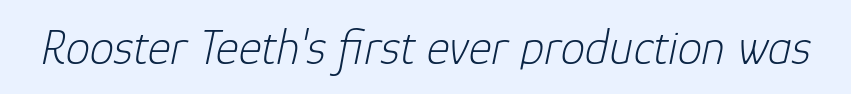
Q: Is the text bold? A: No.
Q: Is the text italic (slanted)? A: Yes, it leans right by about 12 degrees.
Q: Is the text underlined? A: No.
Q: Is the spacing between letters normal or unusually wide? A: Normal.
Q: Width (condensed, normal, or wide)? A: Normal.
Q: Stroke contrast? A: Low.
Q: x-height? A: Medium.
Q: Monospaced? A: No.
